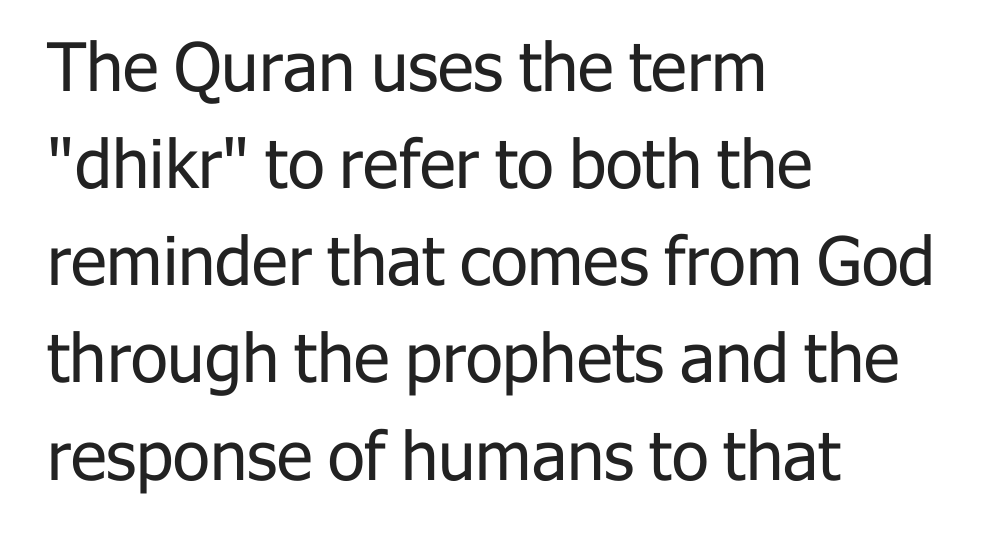
Clear beneath every line of the passage. These lines are set flush left with a ragged right edge. Rows of type keep a routine distance in the vertical direction. Glyph-to-glyph distance matches everyday printed text.
